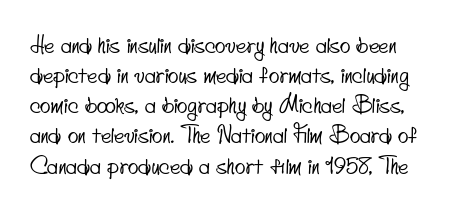
Q: Is the text underlined? A: No.
Q: Is the spacing between letters normal or unusually wide? A: Normal.
Q: Is the spacing between lines tight, normal or loose? A: Normal.
